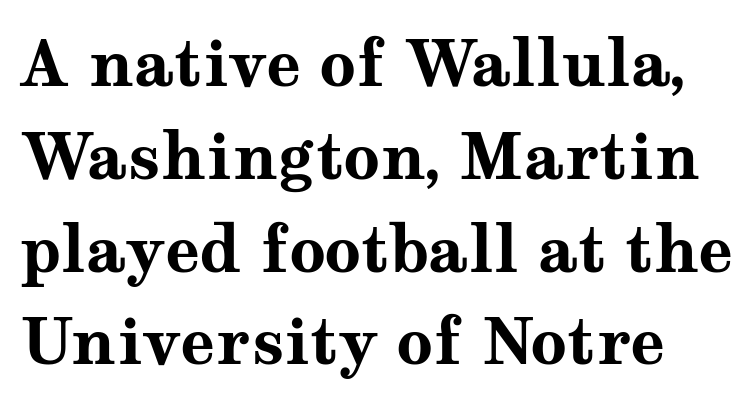
Q: Is the text bold? A: Yes.
Q: Is the text italic (slanted)? A: No, it is upright.
Q: Is the typeface a serif or a sans-serif typeface? A: Serif.
Q: Is the text underlined? A: No.
Q: Is the spacing between letters normal or unusually wide? A: Normal.
Q: Is the spacing between lines tight, normal or loose? A: Normal.
Q: Width (condensed, normal, or wide)? A: Wide.
Q: Stroke contrast? A: Medium.
Q: x-height? A: Medium.
Q: Monospaced? A: No.
